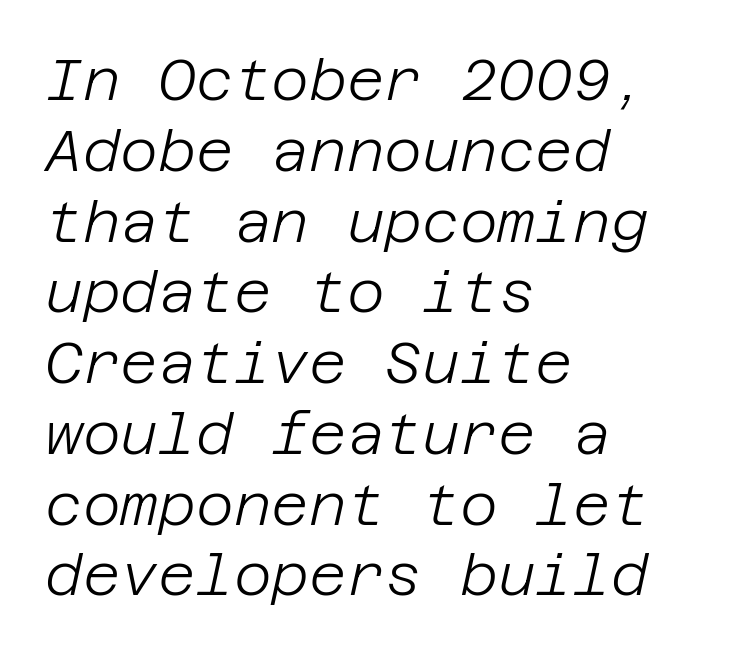
Line starts are locked; line ends wander. Is the letter spacing exaggerated? No — it looks like the ordinary default. Italic: yes, the glyphs are oblique. Underlining? Definitely not there. Counters stay open thanks to moderate or lighter strokes.
